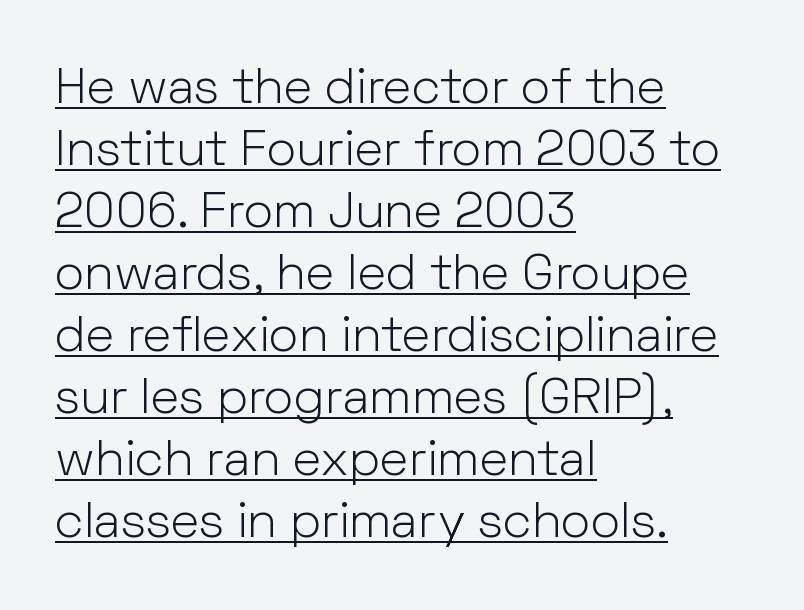
The glyphs in this specimen are sans serif. Layout note: lines flush left. This sample uses plain, unmodified letter spacing. Honestly, the underline is the first thing you notice here. Each letter keeps its own natural width here, so spacing adapts to shape. The font sits on the lighter half of the weight spectrum, regular included.
